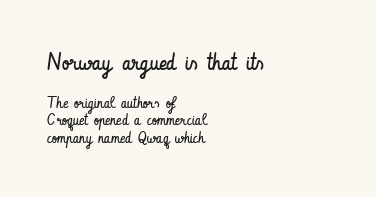
{"italic": "no", "bold": "no", "underline": "no", "align": "left", "line_spacing": "tight", "line_spacing_ratio": 1.08, "letter_spacing": "normal", "letter_spacing_em": 0.0, "larger_block": "first", "size_ratio": 1.5, "glyph_px": 24}
